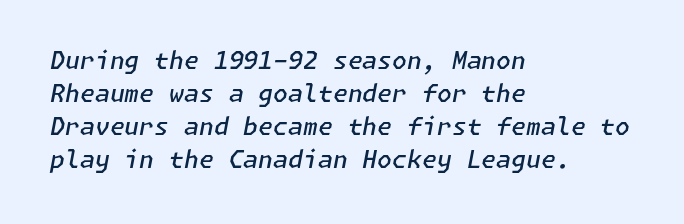
Nobody drew a line under any word here. A typesetter would call this zero additional tracking. The face used here is a semibold: visibly heavier than regular, lighter than bold. Regarding leading, the lines here are spaced in the standard way.
